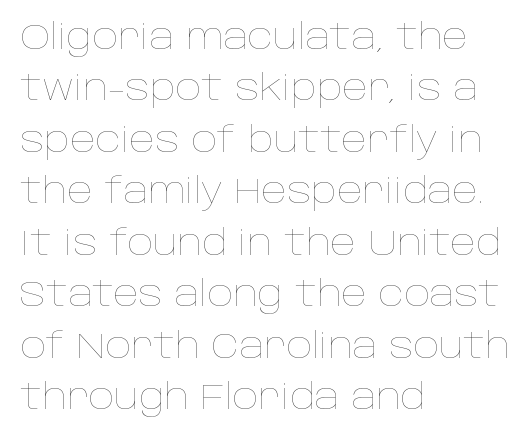
Compared with typical body copy, the letter spacing here is the same. Unbolded letterforms with no extra heft. All the whitespace from short lines collects on the right. These lines are rendered in a variable-pitch font. This sample keeps an unexceptional amount of space between lines.
